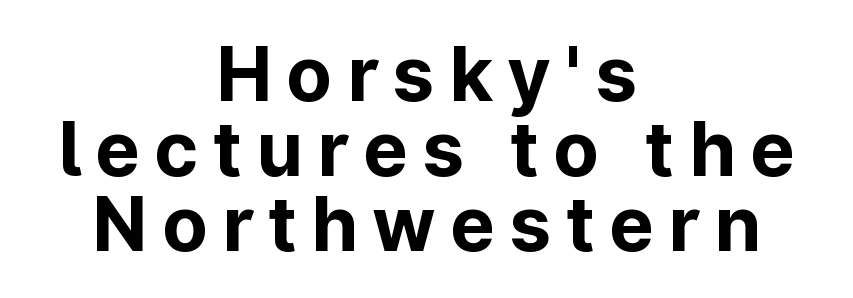
The image shows 75 px bold sans-serif type, upright; set centered, tight line spacing (1.0x), not underlined; low stroke contrast and a medium x-height.
